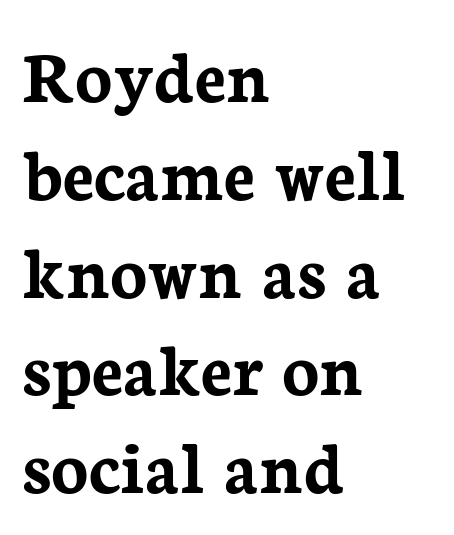
{"serif": "yes", "italic": "no", "bold": "yes", "weight": "semibold", "width": "normal", "stroke_contrast": "low", "x_height": "medium", "monospaced": "no", "underline": "no", "align": "left", "line_spacing": "normal", "line_spacing_ratio": 1.27, "letter_spacing": "normal", "letter_spacing_em": 0.0, "glyph_px": 77}
